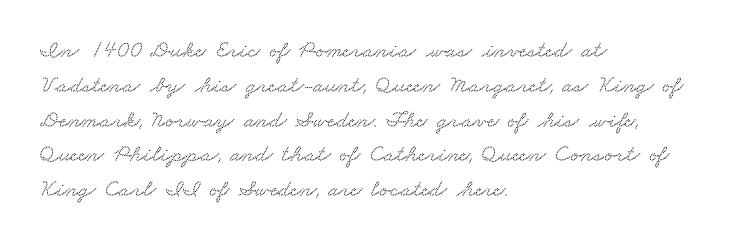
The image shows 24 px text type; set left-aligned, normal line spacing (1.45x), normal letter spacing, not underlined.
